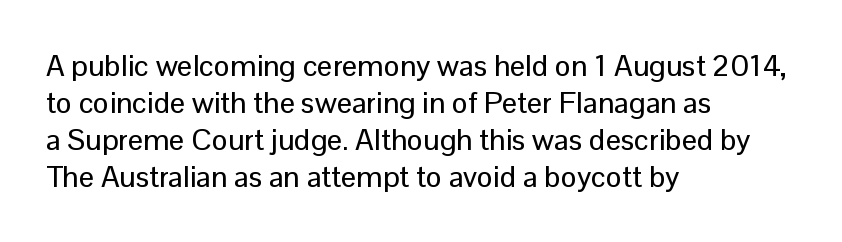
Q: Is the text italic (slanted)? A: No, it is upright.
Q: Is the typeface a serif or a sans-serif typeface? A: Sans-serif.
Q: Is the text underlined? A: No.
Q: How is the paragraph aligned? A: Left-aligned.
Q: Is the spacing between letters normal or unusually wide? A: Normal.
Q: Width (condensed, normal, or wide)? A: Normal.
Q: Stroke contrast? A: Low.
Q: x-height? A: Medium.
Q: Monospaced? A: No.
